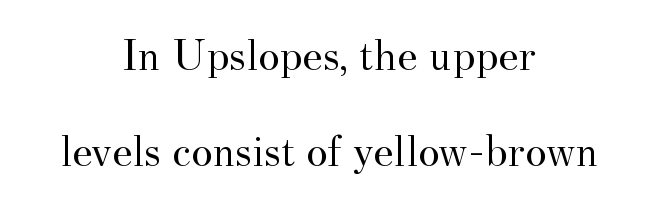
Between one letter and the next there's only the usual sliver of space. The lines in this sample share a center point and differ in where they start and stop. The passage shown stacks its lines with a broad gap. Yep, those are serifs on the letters.
